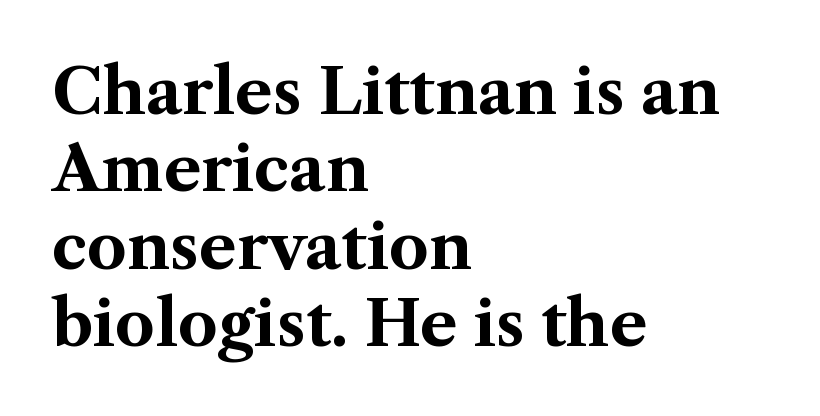
{"serif": "yes", "italic": "no", "bold": "yes", "weight": "bold", "width": "normal", "stroke_contrast": "medium", "x_height": "medium", "monospaced": "no", "underline": "no", "align": "left", "line_spacing_ratio": 1.23, "letter_spacing": "normal", "letter_spacing_em": 0.0, "glyph_px": 63}
